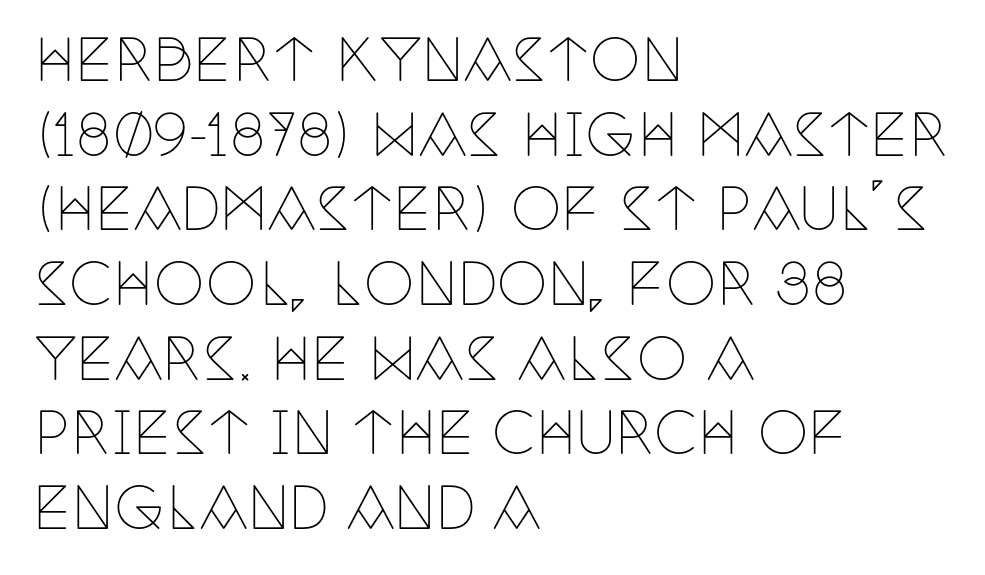
Q: Is the text bold? A: No.
Q: Is the text italic (slanted)? A: No, it is upright.
Q: Is the typeface a serif or a sans-serif typeface? A: Serif.
Q: Is the text underlined? A: No.
Q: How is the paragraph aligned? A: Left-aligned.
Q: Is the spacing between letters normal or unusually wide? A: Normal.
Q: Is the spacing between lines tight, normal or loose? A: Normal.
Q: Width (condensed, normal, or wide)? A: Condensed.
Q: Stroke contrast? A: Low.
Q: x-height? A: Large.
Q: Monospaced? A: No.
